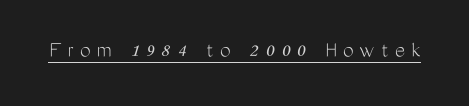
The image shows 24 px text type, upright; set unusually wide letter spacing (+0.26 em), underlined.
